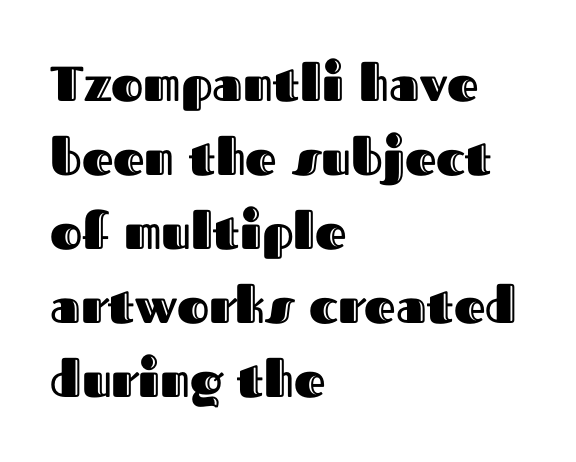
{"italic": "no", "width": "normal", "x_height": "medium", "monospaced": "no", "underline": "no", "align": "left", "line_spacing": "normal", "line_spacing_ratio": 1.51, "letter_spacing": "normal", "letter_spacing_em": 0.0, "glyph_px": 49}
